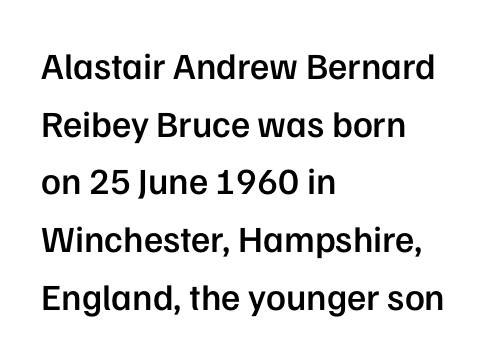
The image shows 37 px semibold sans-serif type, upright; set left-aligned, normal line spacing (1.56x), normal letter spacing, not underlined; low stroke contrast and a medium x-height.
